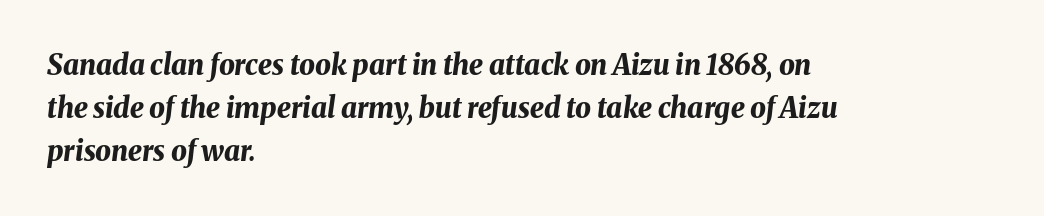
The rendering uses a moderate line-height, typical for paragraphs. The typesetting leans heavy: a genuine bold. In CSS terms this would be text-align: left. The letters sit at their default tracking, neither squeezed nor spread. The space directly below the letters is spotless. This sample has the flowing, uneven cadence of proportional lettering.
